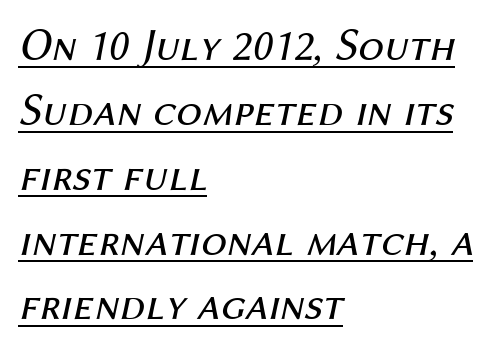
{"italic": "yes", "lean": "right", "slant_degrees": 12, "bold": "no", "weight": "regular", "width": "normal", "stroke_contrast": "medium", "x_height": "medium", "monospaced": "no", "underline": "yes", "align": "left", "line_spacing": "normal", "line_spacing_ratio": 1.41, "letter_spacing": "normal", "letter_spacing_em": 0.0, "glyph_px": 46}
